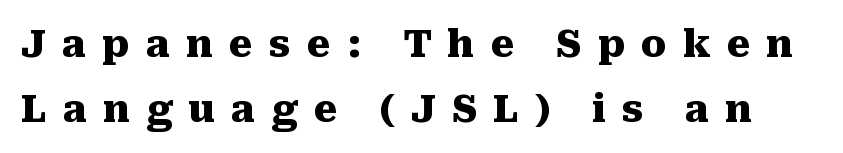
{"serif": "yes", "italic": "no", "bold": "yes", "weight": "heavy", "width": "normal", "stroke_contrast": "medium", "x_height": "medium", "monospaced": "no", "underline": "no", "line_spacing_ratio": 1.71, "letter_spacing": "wide", "letter_spacing_em": 0.42, "glyph_px": 38}
